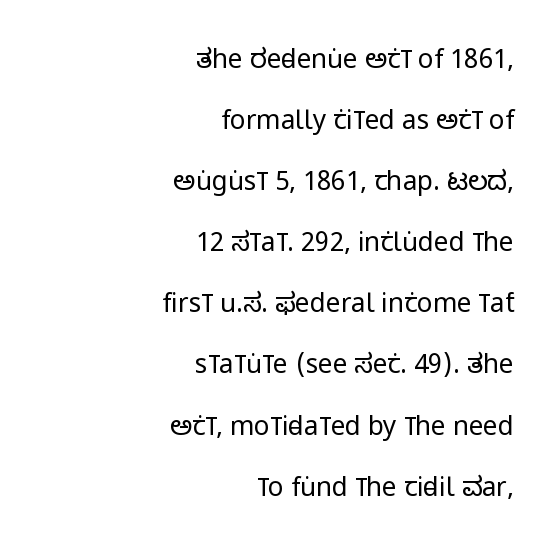
The image shows 26 px text type, upright; set right-aligned, loose line spacing (2.35x), normal letter spacing, not underlined.
